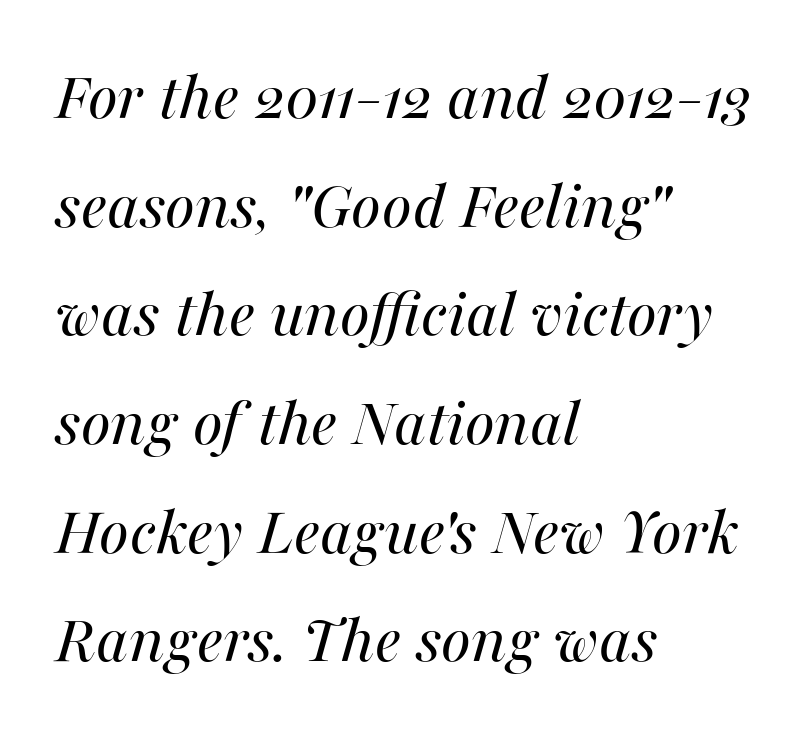
{"italic": "yes", "lean": "right", "slant_degrees": 16, "bold": "no", "weight": "regular", "width": "normal", "stroke_contrast": "medium", "x_height": "medium", "monospaced": "no", "underline": "no", "align": "left", "line_spacing": "normal", "line_spacing_ratio": 1.53, "letter_spacing": "normal", "letter_spacing_em": 0.0, "glyph_px": 71}
